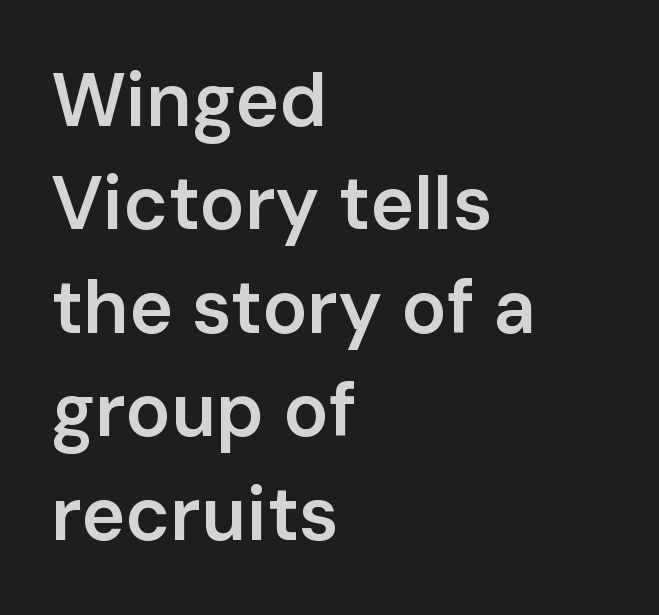
Q: Is the text bold? A: Semi-bold.
Q: Is the text italic (slanted)? A: No, it is upright.
Q: Is the typeface a serif or a sans-serif typeface? A: Sans-serif.
Q: Is the text underlined? A: No.
Q: How is the paragraph aligned? A: Left-aligned.
Q: Is the spacing between letters normal or unusually wide? A: Normal.
Q: Is the spacing between lines tight, normal or loose? A: Normal.
Q: Width (condensed, normal, or wide)? A: Normal.
Q: Stroke contrast? A: Low.
Q: x-height? A: Medium.
Q: Monospaced? A: No.
